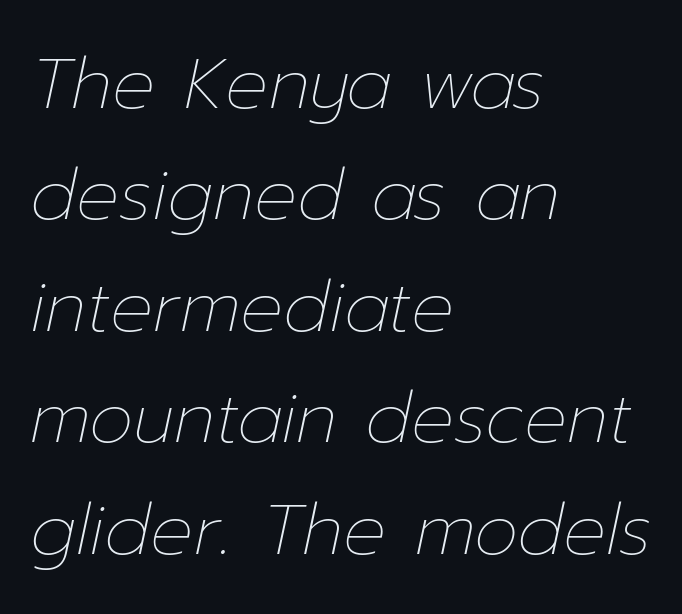
Spacing between characters is what you'd get straight out of the box. The rag falls on the right side of this text block. The letters advance in unequal steps, a hallmark of proportional type. Ink coverage per letter is moderate at most.
